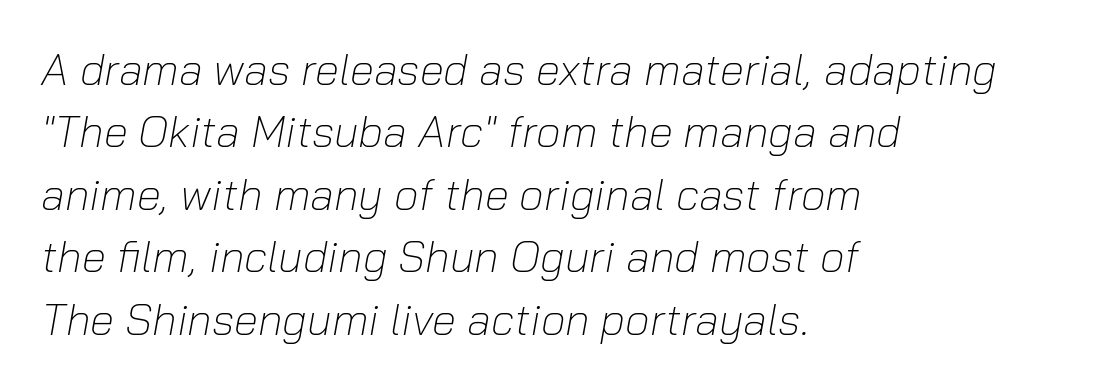
Weight: not bold — regular or lighter. Looking at the ascenders, they clearly lean. Baseline-to-baseline distance is the conventional proportion of letter height. All the whitespace from short lines collects on the right. Default kerning and tracking; the words read as compact shapes. The passage shown is not underscored anywhere.
